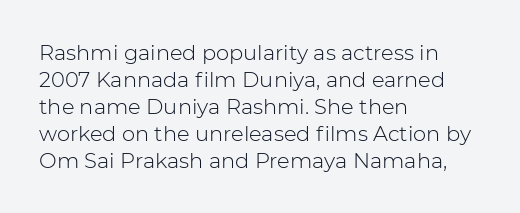
The image shows 21 px text type, upright; set left-aligned, normal line spacing (1.28x), normal letter spacing, not underlined.
